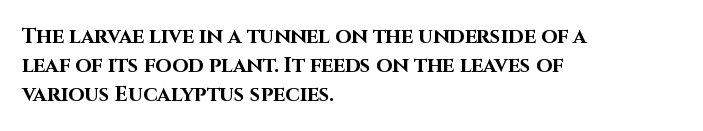
Q: Is the text bold? A: Yes.
Q: Is the text italic (slanted)? A: No, it is upright.
Q: Is the text underlined? A: No.
Q: How is the paragraph aligned? A: Left-aligned.
Q: Is the spacing between letters normal or unusually wide? A: Normal.
Q: Is the spacing between lines tight, normal or loose? A: Normal.
